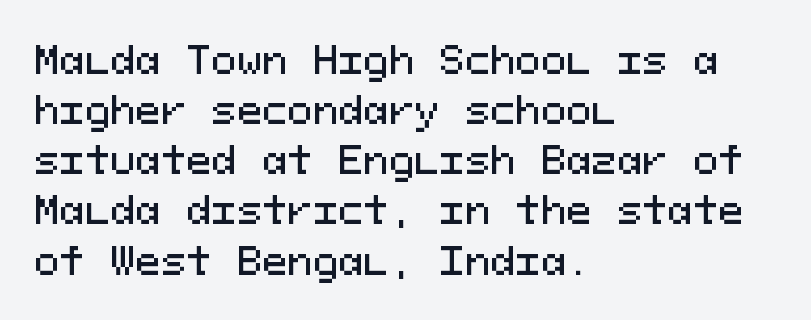
Just letters on the line, the space beneath them empty. Is there any slant? The stems are plumb. Nope, no serifs anywhere on these letters. Fixed-width glyphs throughout — classic coding-font behaviour. The line-height multiplier appears to be the usual default.
